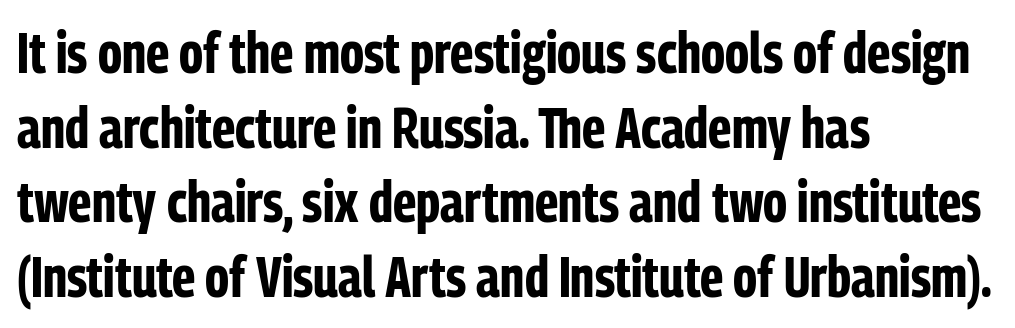
{"serif": "no", "italic": "no", "bold": "yes", "weight": "bold", "width": "condensed", "stroke_contrast": "low", "x_height": "medium", "monospaced": "no", "underline": "no", "align": "left", "line_spacing": "normal", "line_spacing_ratio": 1.31, "letter_spacing": "normal", "letter_spacing_em": 0.0, "glyph_px": 57}
